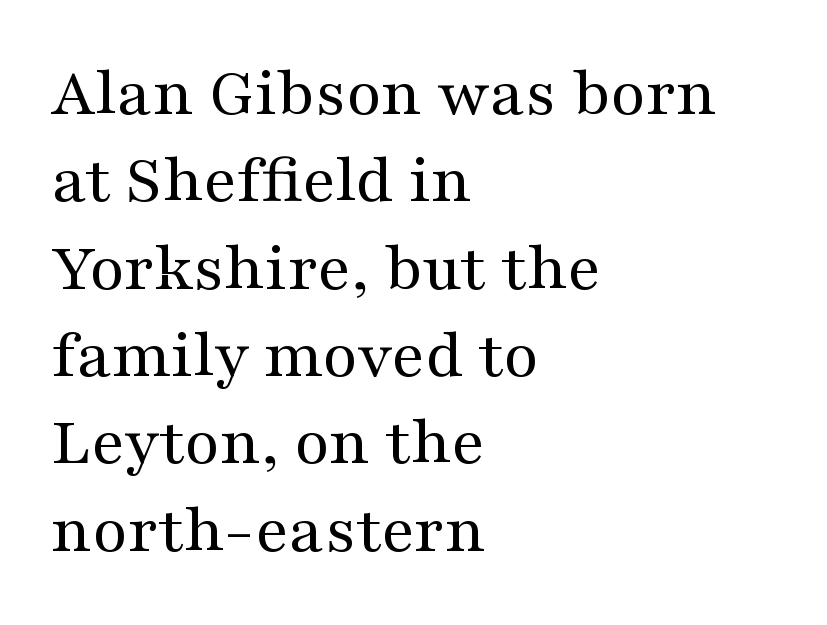
The image shows 71 px regular-weight, wide serif type, upright; set left-aligned, line spacing 1.23x, normal letter spacing, not underlined; medium stroke contrast and a medium x-height.
